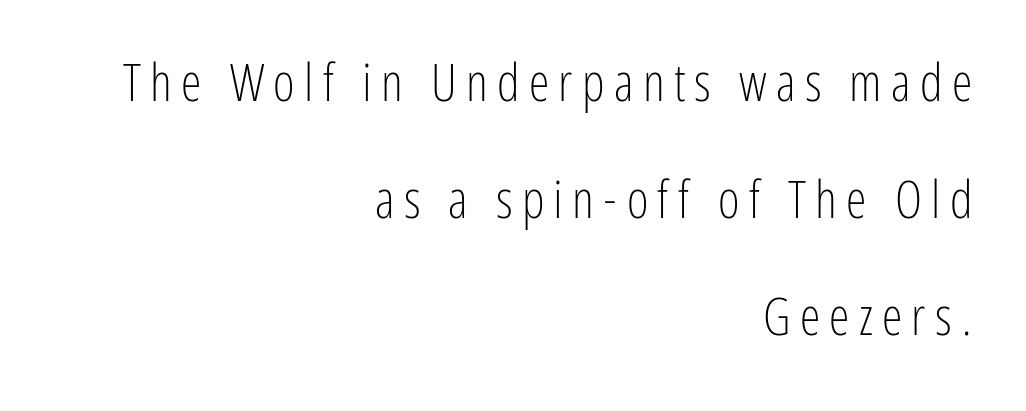
Q: Is the text bold? A: No.
Q: Is the text italic (slanted)? A: No, it is upright.
Q: Is the typeface a serif or a sans-serif typeface? A: Sans-serif.
Q: Is the text underlined? A: No.
Q: How is the paragraph aligned? A: Right-aligned.
Q: Is the spacing between lines tight, normal or loose? A: Loose.
Q: Width (condensed, normal, or wide)? A: Condensed.
Q: Stroke contrast? A: Low.
Q: x-height? A: Medium.
Q: Monospaced? A: No.
